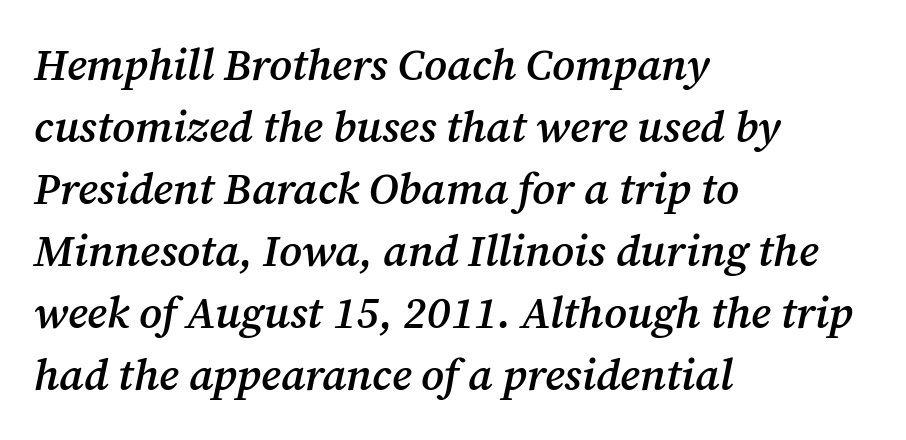
These lines are composed in type with serifs. Caption: standard tracking, unaltered. Beneath every word, the page is bare. Typesetter's note: demi weight, one step under bold. Reading down the column, the eye jumps a familiar distance to each next line.
